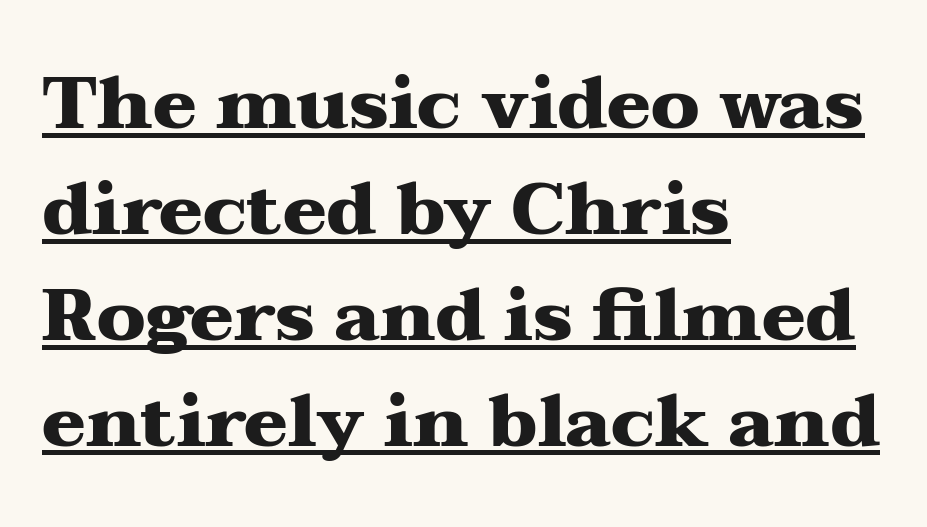
Q: Is the text bold? A: Yes.
Q: Is the text italic (slanted)? A: No, it is upright.
Q: Is the typeface a serif or a sans-serif typeface? A: Serif.
Q: Is the text underlined? A: Yes.
Q: How is the paragraph aligned? A: Left-aligned.
Q: Is the spacing between letters normal or unusually wide? A: Normal.
Q: Is the spacing between lines tight, normal or loose? A: Normal.
Q: Width (condensed, normal, or wide)? A: Wide.
Q: Stroke contrast? A: Medium.
Q: x-height? A: Medium.
Q: Monospaced? A: No.
